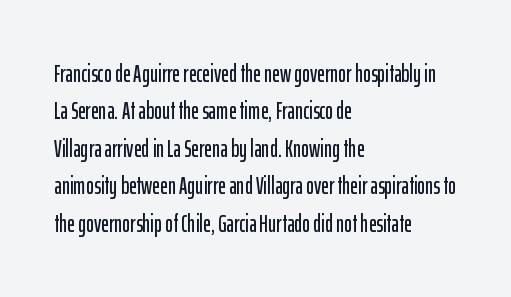
The image shows 24 px text type, upright; set left-aligned, normal line spacing (1.56x), normal letter spacing, not underlined.
